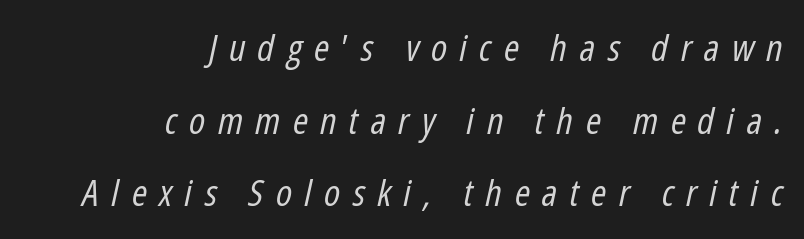
{"italic": "yes", "lean": "right", "slant_degrees": 12, "bold": "no", "weight": "regular", "width": "condensed", "stroke_contrast": "low", "x_height": "medium", "monospaced": "no", "underline": "no", "align": "right", "line_spacing": "loose", "line_spacing_ratio": 1.96, "letter_spacing": "wide", "letter_spacing_em": 0.33, "glyph_px": 37}
